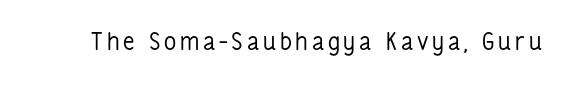
Q: Is the text bold? A: No.
Q: Is the text italic (slanted)? A: No, it is upright.
Q: Is the text underlined? A: No.
